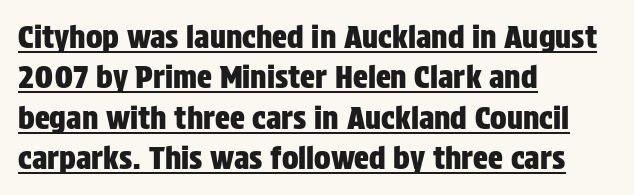
{"serif": "no", "italic": "no", "width": "condensed", "stroke_contrast": "low", "x_height": "large", "monospaced": "no", "underline": "yes", "align": "left", "line_spacing": "normal", "line_spacing_ratio": 1.3, "letter_spacing": "normal", "letter_spacing_em": 0.0, "glyph_px": 31}
